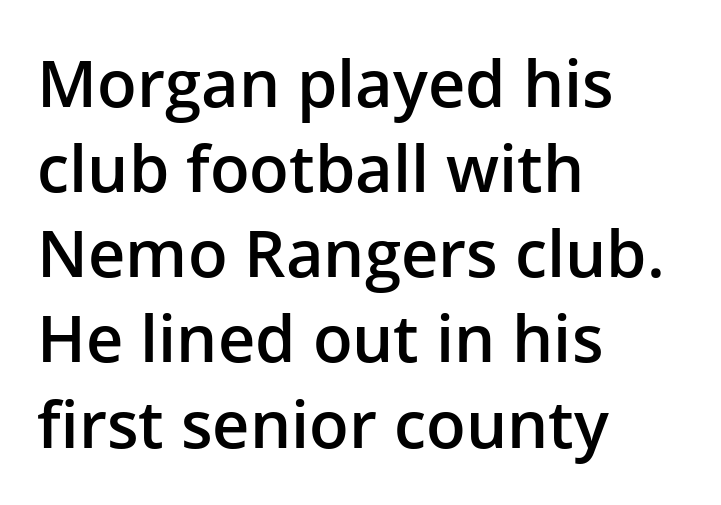
Each row of text sits above clean, open space. This sample uses a sans-serif face. Tracking value appears to be zero — textbook default spacing. The rendering anchors every line to the left-hand side.
